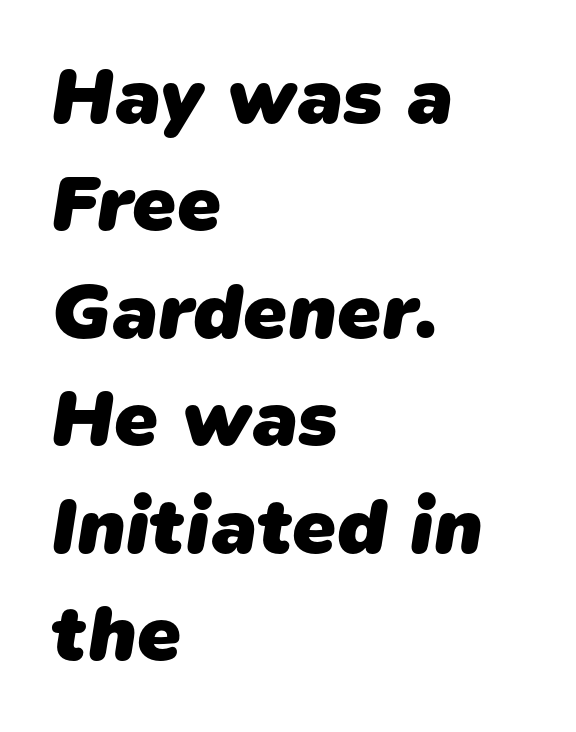
{"serif": "no", "bold": "yes", "weight": "heavy", "width": "normal", "stroke_contrast": "low", "x_height": "medium", "monospaced": "no", "underline": "no", "align": "left", "line_spacing": "normal", "line_spacing_ratio": 1.36, "letter_spacing": "normal", "letter_spacing_em": 0.0, "glyph_px": 79}
